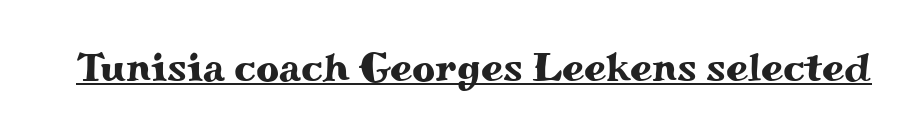
{"serif": "yes", "italic": "no", "width": "wide", "stroke_contrast": "medium", "x_height": "small", "monospaced": "no", "underline": "yes", "letter_spacing": "normal", "letter_spacing_em": 0.0, "glyph_px": 40}
